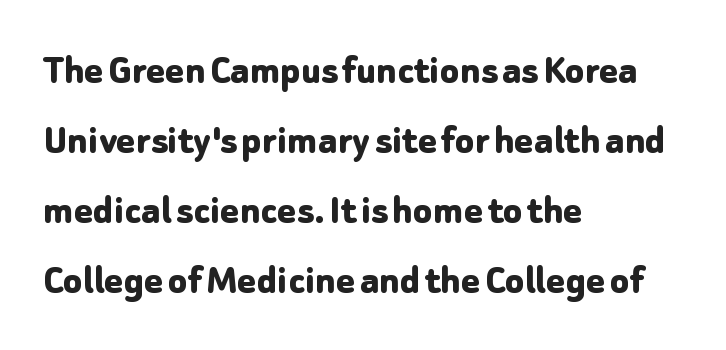
The image shows 44 px bold sans-serif type, upright; set left-aligned, normal line spacing (1.59x), normal letter spacing, not underlined; low stroke contrast and a medium x-height.
